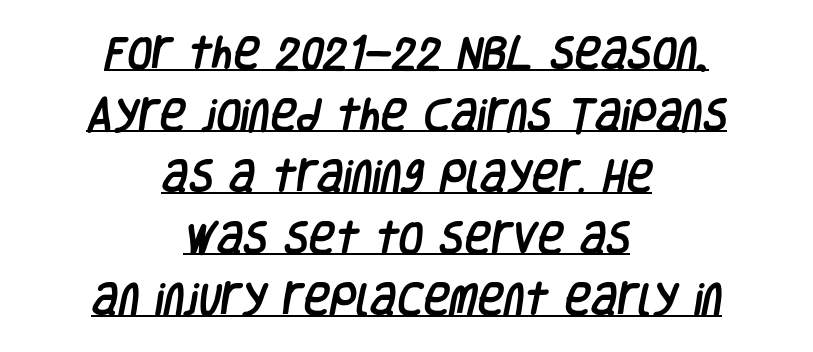
Q: Is the typeface a serif or a sans-serif typeface? A: Sans-serif.
Q: Is the text underlined? A: Yes.
Q: How is the paragraph aligned? A: Centered.
Q: Is the spacing between letters normal or unusually wide? A: Normal.
Q: Width (condensed, normal, or wide)? A: Condensed.
Q: Stroke contrast? A: Low.
Q: x-height? A: Large.
Q: Monospaced? A: No.
